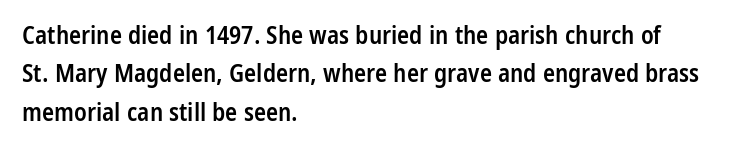
Has an underline been added? It has not. A typesetter would mark this as roman, not italic. The passage shown has conventional tracking throughout. The rows are spaced the way most documents space them. Each line starts at the same left margin while the right side varies. The font is running at a semibold setting, under full bold.
